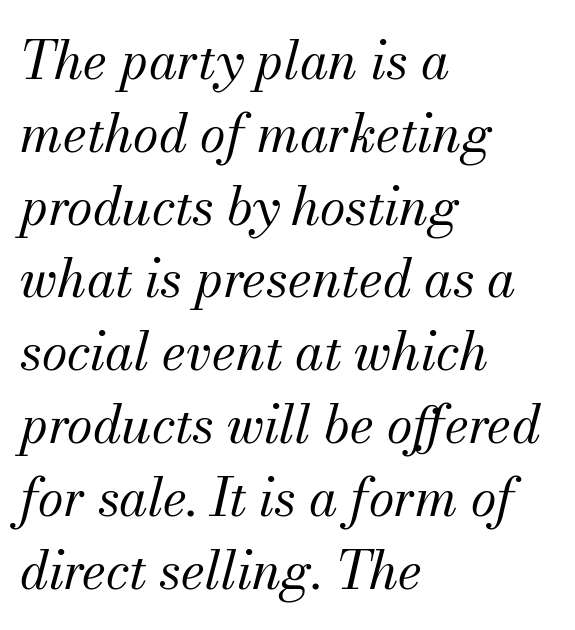
{"serif": "yes", "italic": "yes", "lean": "right", "slant_degrees": 13, "bold": "no", "weight": "regular", "width": "normal", "stroke_contrast": "medium", "x_height": "small", "monospaced": "no", "underline": "no", "align": "left", "line_spacing": "normal", "line_spacing_ratio": 1.4, "letter_spacing": "normal", "letter_spacing_em": 0.0, "glyph_px": 52}
